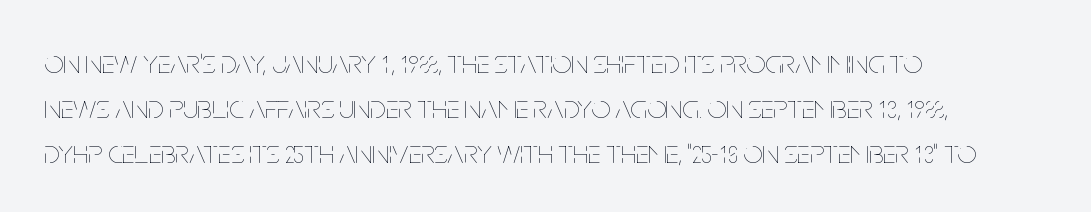
Q: Is the text bold? A: No.
Q: Is the text italic (slanted)? A: No, it is upright.
Q: Is the text underlined? A: No.
Q: How is the paragraph aligned? A: Left-aligned.
Q: Is the spacing between letters normal or unusually wide? A: Normal.
Q: Is the spacing between lines tight, normal or loose? A: Normal.
Q: Width (condensed, normal, or wide)? A: Condensed.
Q: Stroke contrast? A: Low.
Q: x-height? A: Large.
Q: Monospaced? A: No.
